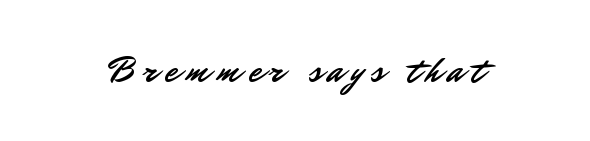
{"serif": "no", "width": "normal", "stroke_contrast": "low", "x_height": "small", "monospaced": "no", "underline": "no", "align": "center", "letter_spacing": "wide", "letter_spacing_em": 0.2, "glyph_px": 37}
